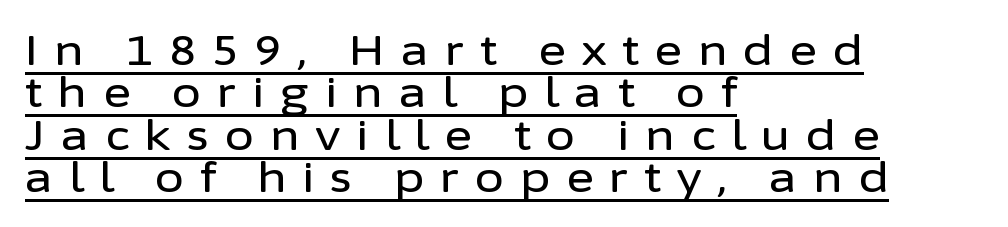
{"serif": "no", "italic": "no", "width": "normal", "stroke_contrast": "low", "x_height": "medium", "monospaced": "no", "underline": "yes", "align": "left", "line_spacing": "tight", "line_spacing_ratio": 1.01, "letter_spacing": "wide", "letter_spacing_em": 0.38, "glyph_px": 42}
